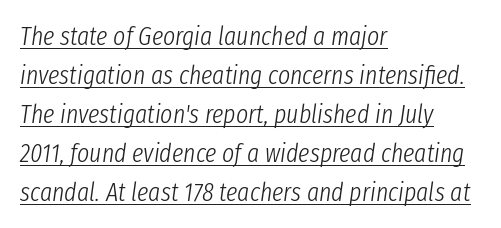
Q: Is the text bold? A: No.
Q: Is the text italic (slanted)? A: Yes, it leans right by about 8 degrees.
Q: Is the text underlined? A: Yes.
Q: How is the paragraph aligned? A: Left-aligned.
Q: Is the spacing between letters normal or unusually wide? A: Normal.
Q: Is the spacing between lines tight, normal or loose? A: Normal.
